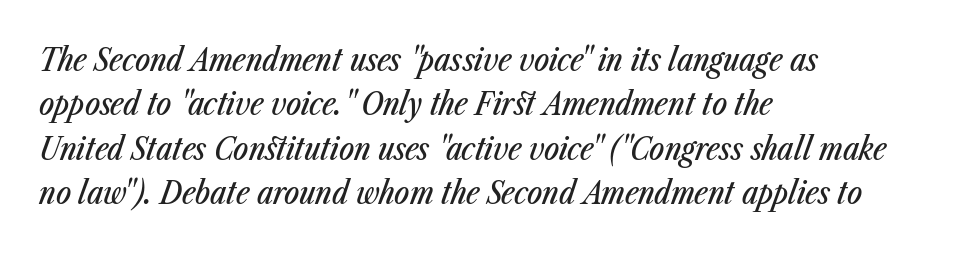
The image shows 32 px condensed type, italic (leaning right); set left-aligned, normal line spacing (1.39x), normal letter spacing, not underlined; low stroke contrast and a medium x-height.
